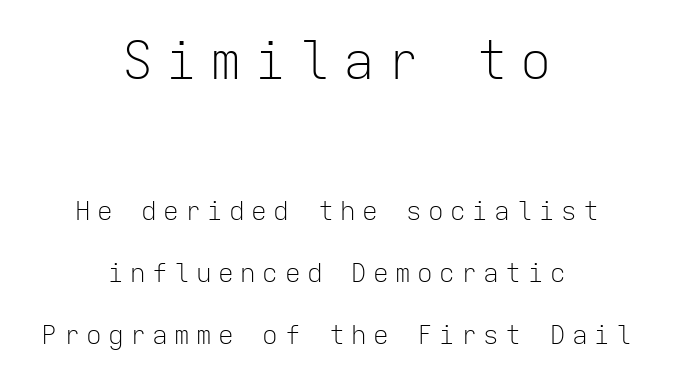
The image shows 52 px light sans-serif type, upright, monospaced; set centered, loose line spacing (2.39x), unusually wide letter spacing (+0.25 em), not underlined; the first (top) block is 2.0x larger; low stroke contrast and a medium x-height.
